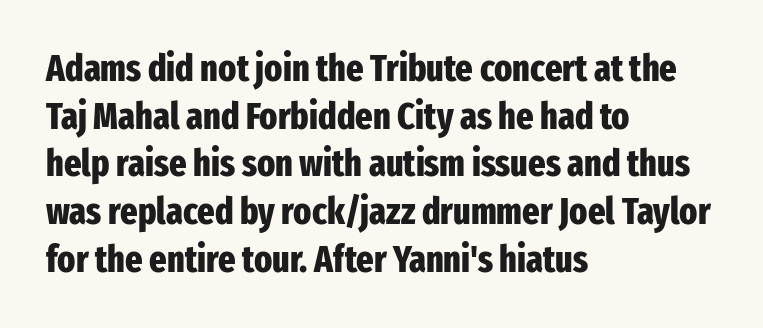
The image shows 37 px heavy, condensed sans-serif type, upright; set left-aligned, normal line spacing (1.29x), normal letter spacing, not underlined; low stroke contrast and a medium x-height.
